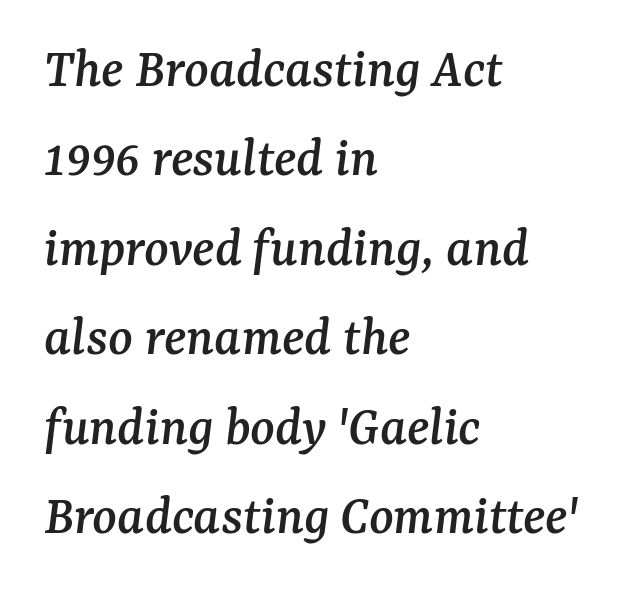
Underline: absent. The letters are slanted; this is an italic face. This sample has the flowing, uneven cadence of proportional lettering. The lines in this sample share a left origin and differ only in where they stop.
